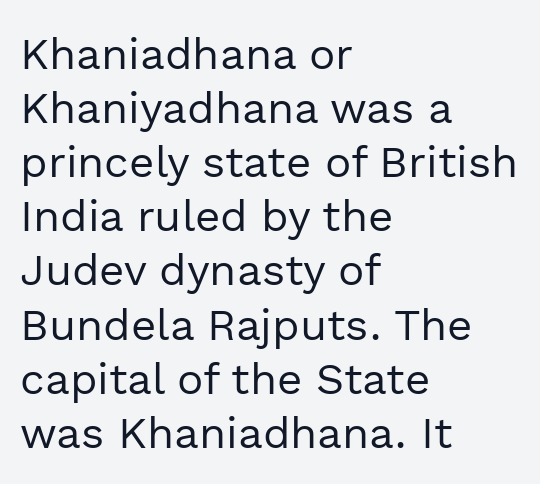
Q: Is the text bold? A: No.
Q: Is the text italic (slanted)? A: No, it is upright.
Q: Is the typeface a serif or a sans-serif typeface? A: Sans-serif.
Q: Is the text underlined? A: No.
Q: How is the paragraph aligned? A: Left-aligned.
Q: Is the spacing between letters normal or unusually wide? A: Normal.
Q: Width (condensed, normal, or wide)? A: Normal.
Q: x-height? A: Medium.
Q: Monospaced? A: No.
